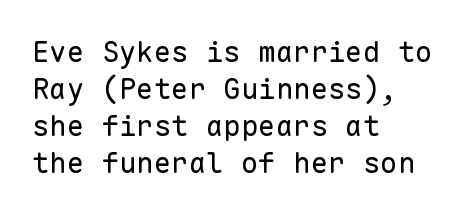
Q: Is the text bold? A: No.
Q: Is the text italic (slanted)? A: No, it is upright.
Q: Is the typeface a serif or a sans-serif typeface? A: Sans-serif.
Q: Is the text underlined? A: No.
Q: How is the paragraph aligned? A: Left-aligned.
Q: Is the spacing between letters normal or unusually wide? A: Normal.
Q: Is the spacing between lines tight, normal or loose? A: Normal.
Q: Width (condensed, normal, or wide)? A: Normal.
Q: Stroke contrast? A: Low.
Q: x-height? A: Medium.
Q: Monospaced? A: Yes.
